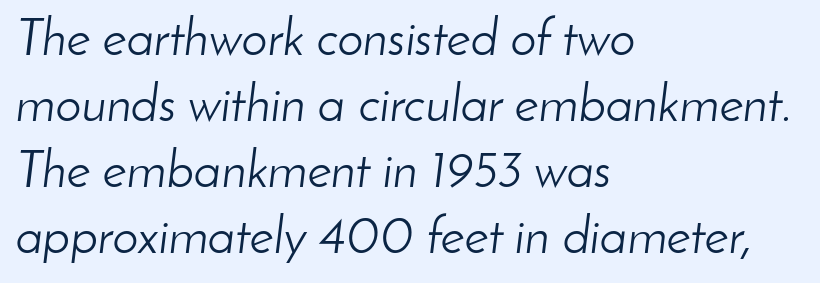
Successive baselines arrive at the customary interval. The space beneath each line is pristine and unruled. The passage shown leans; its letterforms are oblique. You could call the tracking neutral — neither tight nor loose. The ragged edge is on the right, which tells us the setting is flush left.
